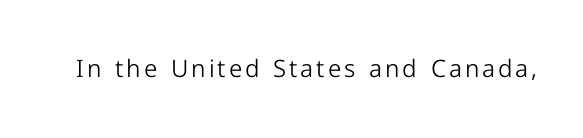
{"italic": "no", "bold": "no", "underline": "no", "glyph_px": 24}
